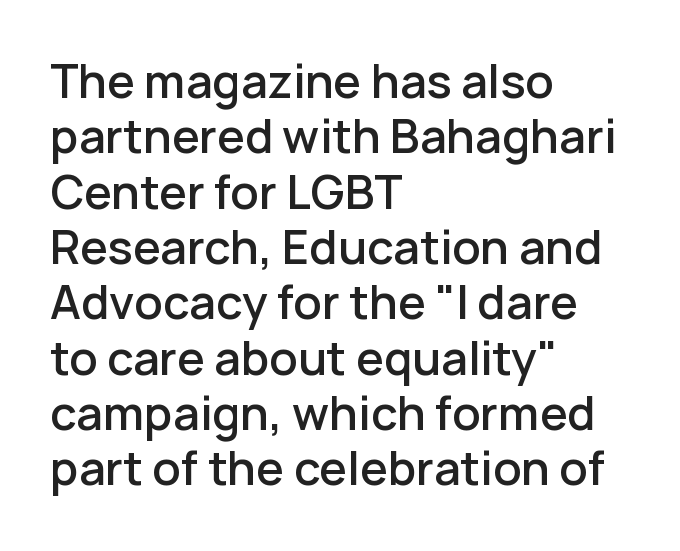
{"serif": "no", "italic": "no", "bold": "semi", "weight": "semibold", "width": "normal", "stroke_contrast": "low", "x_height": "medium", "monospaced": "no", "underline": "no", "align": "left", "line_spacing_ratio": 1.23, "letter_spacing": "normal", "letter_spacing_em": 0.0, "glyph_px": 45}
